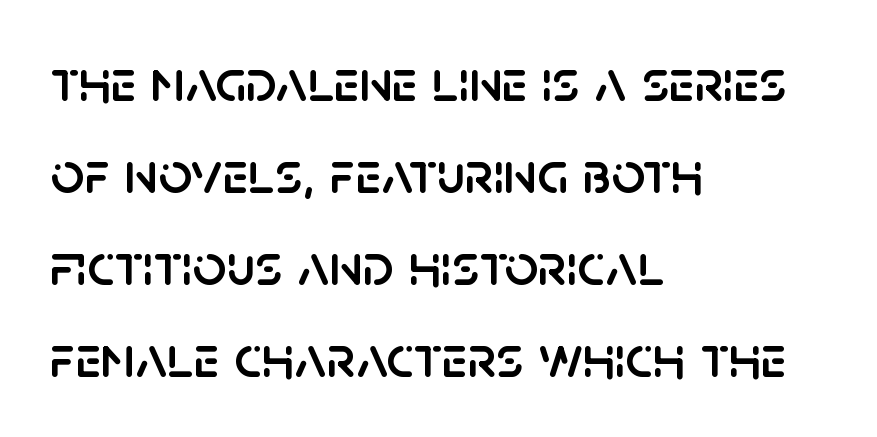
The image shows 59 px sans-serif type, upright; set left-aligned, normal line spacing (1.56x), normal letter spacing, not underlined; low stroke contrast and a large x-height.
